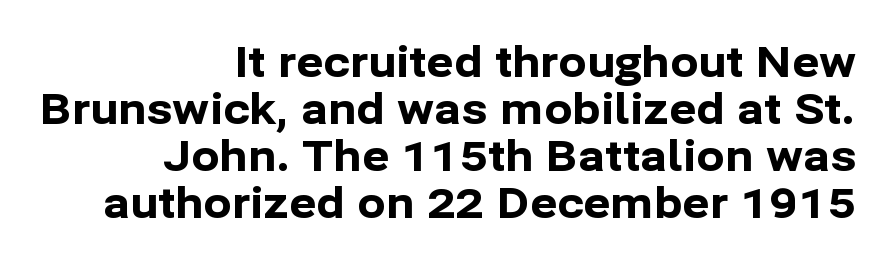
The image shows 42 px bold sans-serif type, upright; set right-aligned, tight line spacing (1.12x), normal letter spacing, not underlined; low stroke contrast and a medium x-height.
